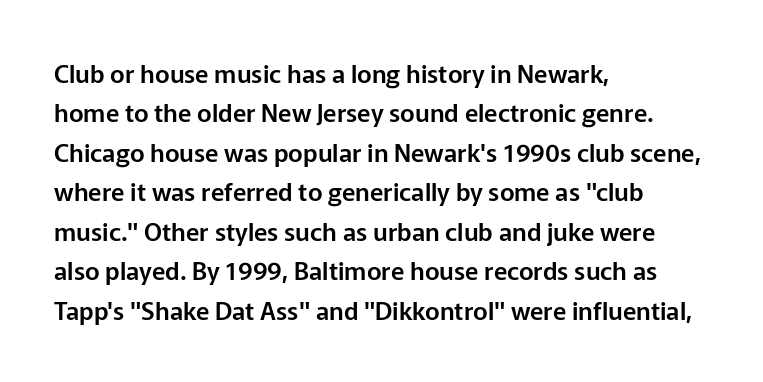
The image shows 25 px text type, upright; set left-aligned, normal line spacing (1.58x), normal letter spacing, not underlined.
